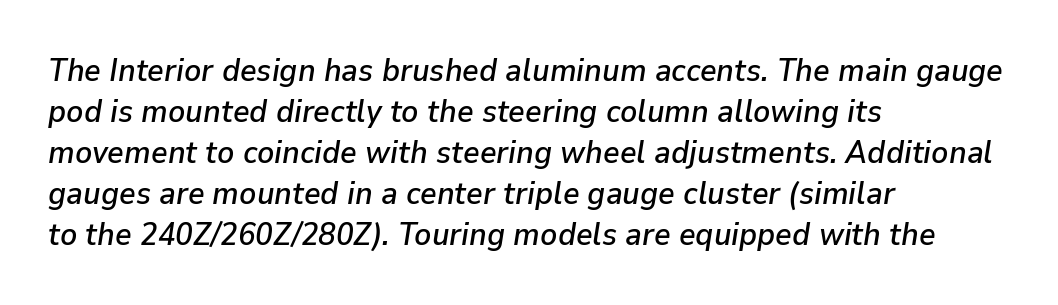
The image shows 32 px text type, italic (leaning right); set left-aligned, normal line spacing (1.28x), normal letter spacing, not underlined; low stroke contrast and a medium x-height.
